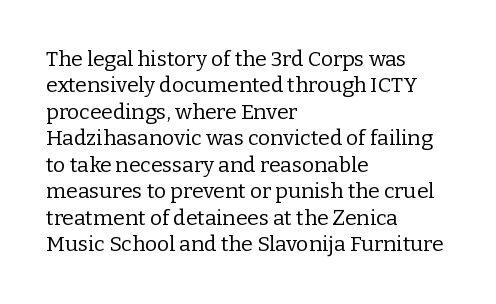
{"italic": "no", "bold": "no", "underline": "no", "align": "left", "line_spacing": "normal", "line_spacing_ratio": 1.26, "letter_spacing": "normal", "letter_spacing_em": 0.0, "glyph_px": 21}
